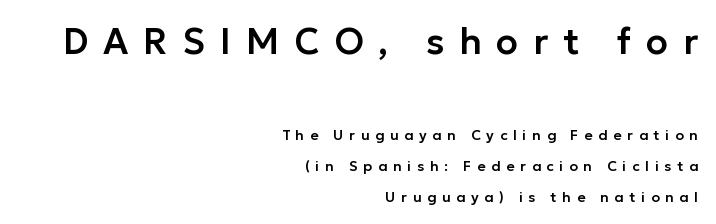
The image shows 36 px sans-serif type, upright; set right-aligned, loose line spacing (2.2x), unusually wide letter spacing (+0.41 em), not underlined; the first (top) block is 2.57x larger; low stroke contrast and a medium x-height.
